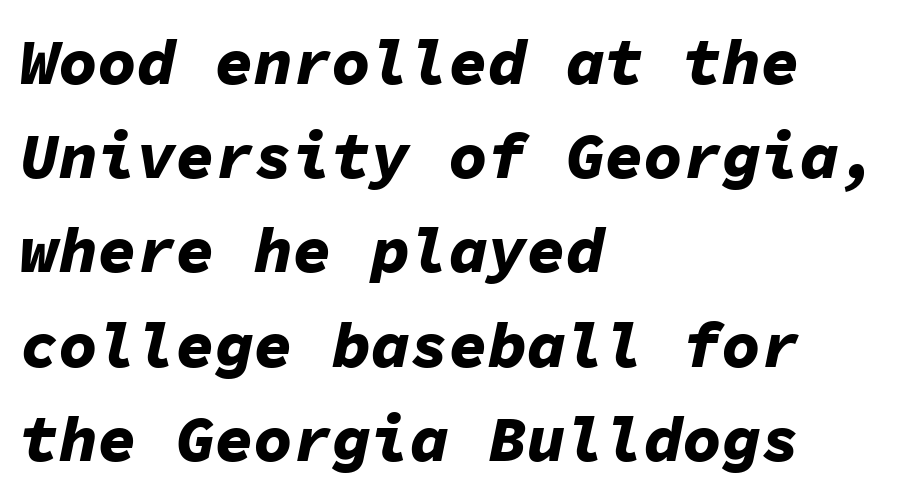
{"italic": "yes", "lean": "right", "slant_degrees": 11, "bold": "yes", "weight": "bold", "width": "normal", "stroke_contrast": "low", "x_height": "medium", "monospaced": "yes", "underline": "no", "align": "left", "line_spacing": "normal", "line_spacing_ratio": 1.45, "letter_spacing": "normal", "letter_spacing_em": 0.0, "glyph_px": 65}
